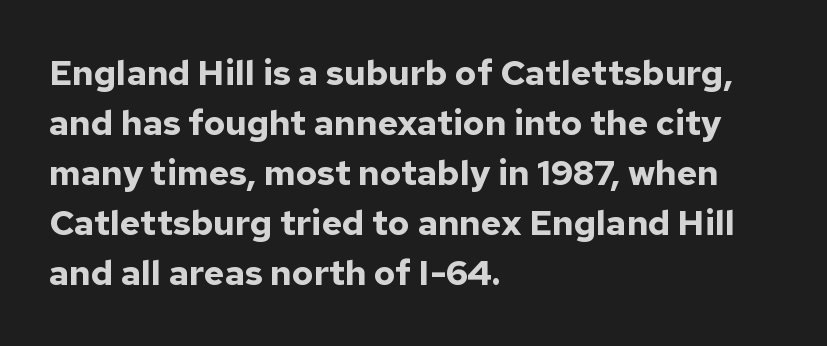
Q: Is the text bold? A: Yes.
Q: Is the text italic (slanted)? A: No, it is upright.
Q: Is the typeface a serif or a sans-serif typeface? A: Sans-serif.
Q: Is the text underlined? A: No.
Q: How is the paragraph aligned? A: Left-aligned.
Q: Is the spacing between letters normal or unusually wide? A: Normal.
Q: Is the spacing between lines tight, normal or loose? A: Normal.
Q: Width (condensed, normal, or wide)? A: Normal.
Q: Stroke contrast? A: Low.
Q: x-height? A: Medium.
Q: Monospaced? A: No.
